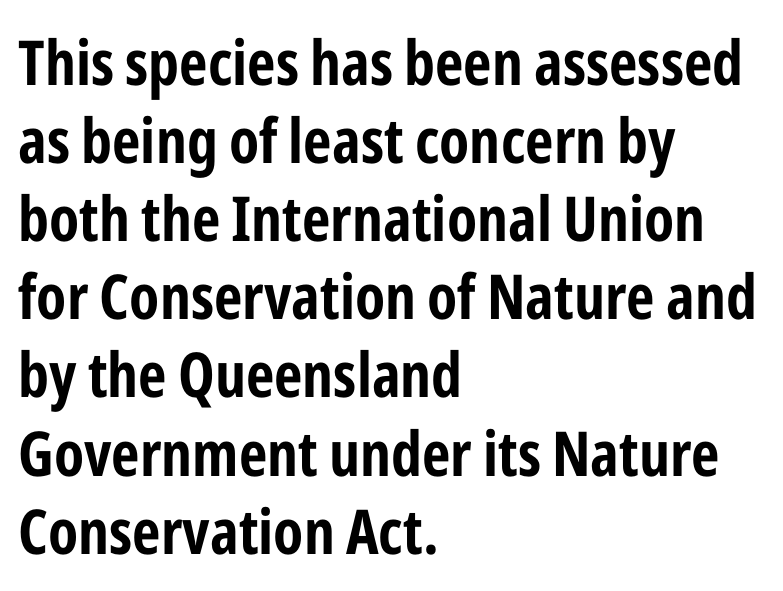
Q: Is the text bold? A: Yes.
Q: Is the text italic (slanted)? A: No, it is upright.
Q: Is the typeface a serif or a sans-serif typeface? A: Sans-serif.
Q: Is the text underlined? A: No.
Q: How is the paragraph aligned? A: Left-aligned.
Q: Is the spacing between letters normal or unusually wide? A: Normal.
Q: Is the spacing between lines tight, normal or loose? A: Normal.
Q: Width (condensed, normal, or wide)? A: Condensed.
Q: Stroke contrast? A: Low.
Q: x-height? A: Medium.
Q: Monospaced? A: No.
